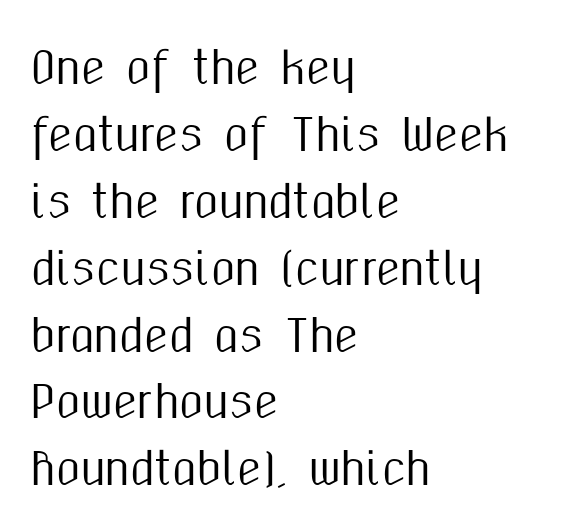
{"serif": "no", "italic": "no", "width": "condensed", "stroke_contrast": "medium", "x_height": "medium", "monospaced": "no", "underline": "no", "align": "left", "line_spacing": "normal", "line_spacing_ratio": 1.52, "letter_spacing": "normal", "letter_spacing_em": 0.0, "glyph_px": 44}
